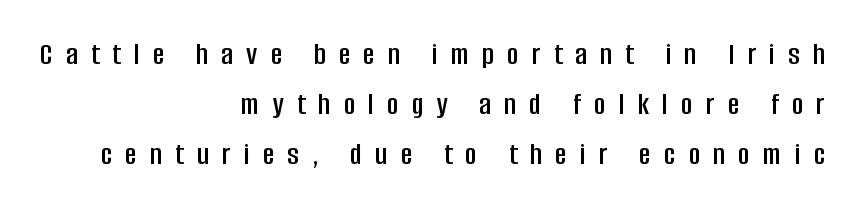
This sample uses expanded letter spacing, leaving extra air between glyphs. Descenders are the only things crossing below the line. Line spacing here is normal. The face used here is proportionally spaced, like ordinary book or web type. Leftover space on each line is placed entirely before the opening word.
